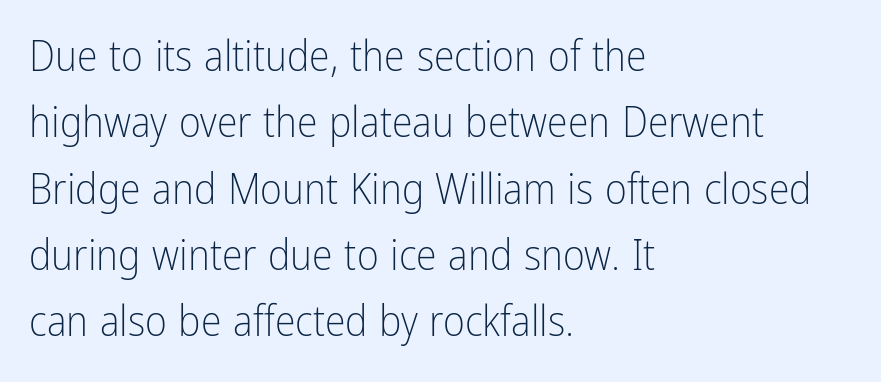
Q: Is the text bold? A: No.
Q: Is the text italic (slanted)? A: No, it is upright.
Q: Is the typeface a serif or a sans-serif typeface? A: Sans-serif.
Q: Is the text underlined? A: No.
Q: How is the paragraph aligned? A: Left-aligned.
Q: Is the spacing between letters normal or unusually wide? A: Normal.
Q: Is the spacing between lines tight, normal or loose? A: Normal.
Q: Width (condensed, normal, or wide)? A: Condensed.
Q: Stroke contrast? A: Low.
Q: x-height? A: Medium.
Q: Monospaced? A: No.
